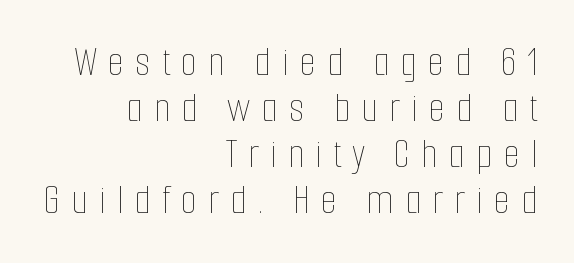
{"italic": "no", "bold": "no", "weight": "thin", "width": "condensed", "stroke_contrast": "low", "x_height": "medium", "monospaced": "no", "underline": "no", "align": "right", "line_spacing": "tight", "line_spacing_ratio": 1.07, "letter_spacing": "wide", "letter_spacing_em": 0.25, "glyph_px": 43}
